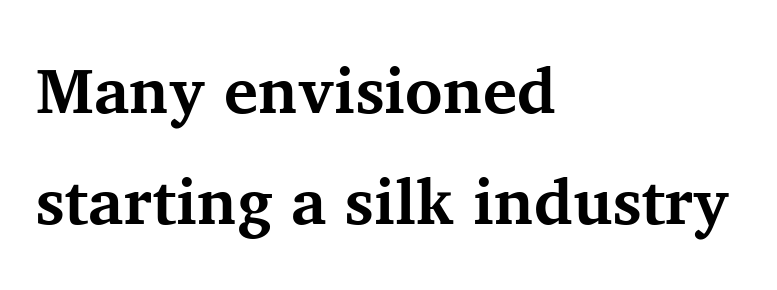
The image shows 64 px bold serif type, upright; set left-aligned, line spacing 1.74x, normal letter spacing, not underlined; medium stroke contrast and a medium x-height.
